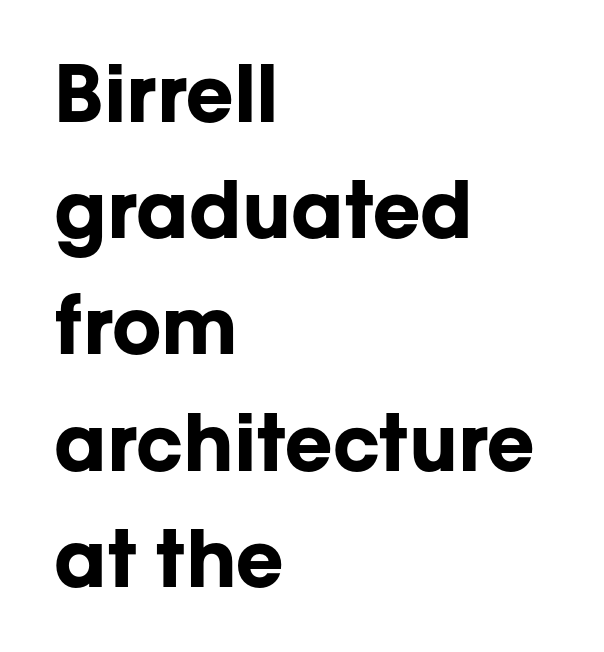
{"serif": "no", "italic": "no", "bold": "yes", "weight": "bold", "width": "normal", "stroke_contrast": "low", "x_height": "medium", "monospaced": "no", "underline": "no", "align": "left", "line_spacing": "normal", "line_spacing_ratio": 1.49, "letter_spacing": "normal", "letter_spacing_em": 0.0, "glyph_px": 78}
